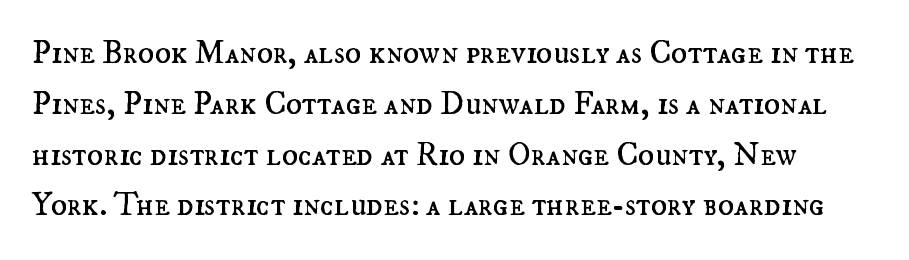
Letters rest on an invisible, unmarked baseline. Stem width sits at or under what a default text font uses. The passage shown is typed in a proportional face where columns would drift. The tracking reads as untouched default to a designer's eye.
